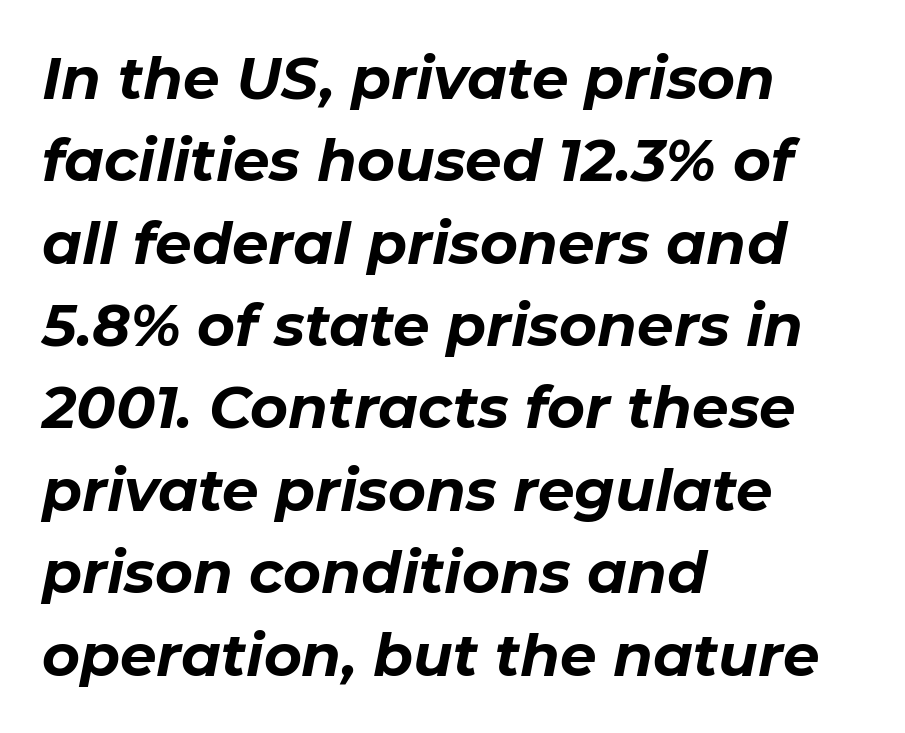
The image shows 58 px bold type, italic (leaning right); set left-aligned, normal line spacing (1.42x), normal letter spacing, not underlined; low stroke contrast and a medium x-height.
